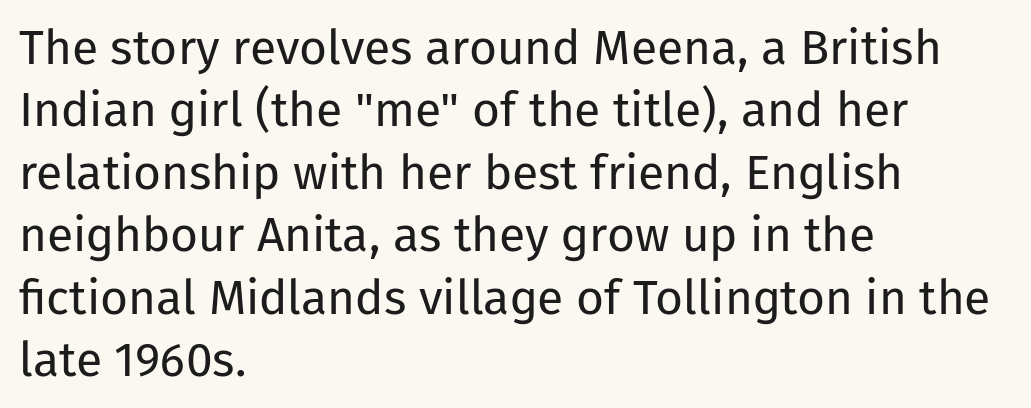
The image shows 48 px regular-weight sans-serif type, upright; set left-aligned, normal line spacing (1.3x), normal letter spacing, not underlined; low stroke contrast and a medium x-height.
